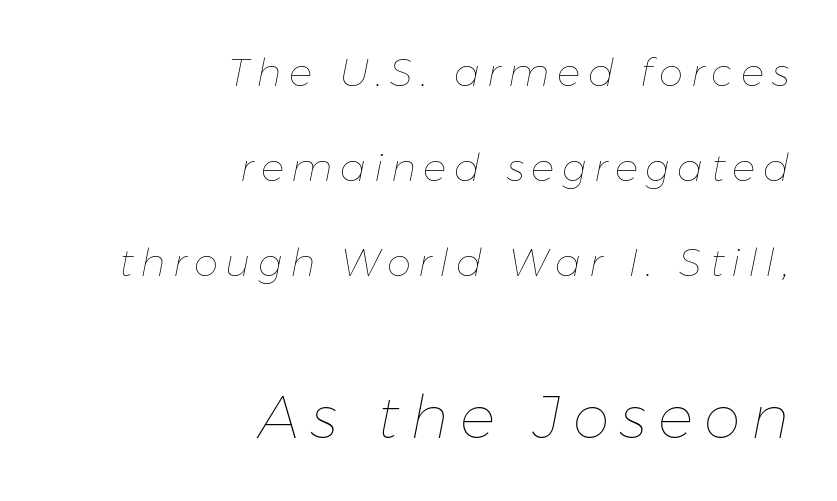
The image shows 59 px thin type, italic (leaning right); set right-aligned, loose line spacing (2.43x), not underlined; the second (bottom) block is 1.51x larger; low stroke contrast and a medium x-height.
